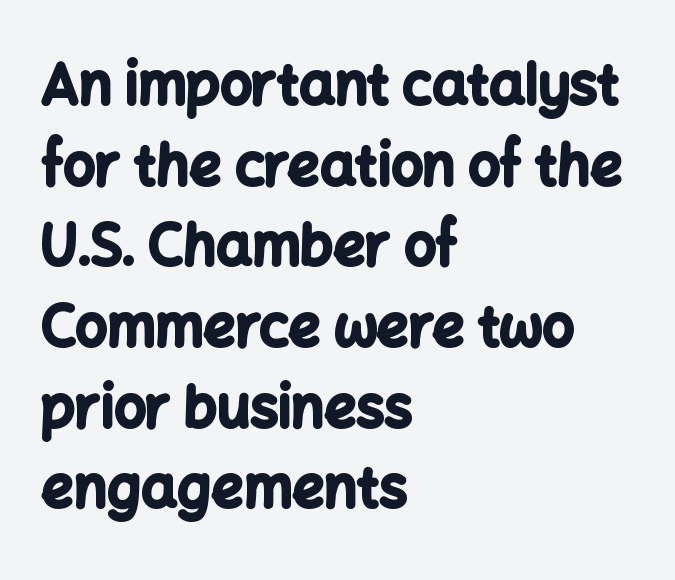
Here the glyphs are tracked normally, forming tight word shapes. Regular leading. The letters carry no serifs — their stems end cleanly without finishing strokes. Leftover space on each line is placed entirely after the last word. Just letters on the line, the space beneath them empty. Quick note: not italic, upright.
